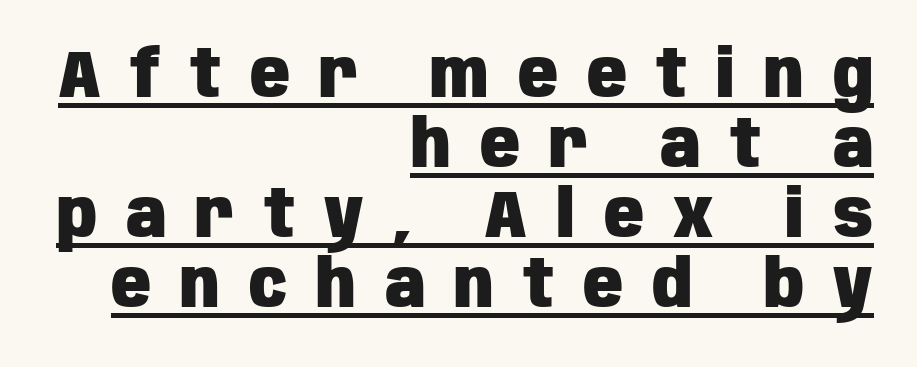
Q: Is the text bold? A: Yes.
Q: Is the text italic (slanted)? A: No, it is upright.
Q: Is the typeface a serif or a sans-serif typeface? A: Sans-serif.
Q: Is the text underlined? A: Yes.
Q: How is the paragraph aligned? A: Right-aligned.
Q: Is the spacing between letters normal or unusually wide? A: Unusually wide.
Q: Is the spacing between lines tight, normal or loose? A: Tight.
Q: Width (condensed, normal, or wide)? A: Condensed.
Q: Stroke contrast? A: Low.
Q: x-height? A: Large.
Q: Monospaced? A: No.
